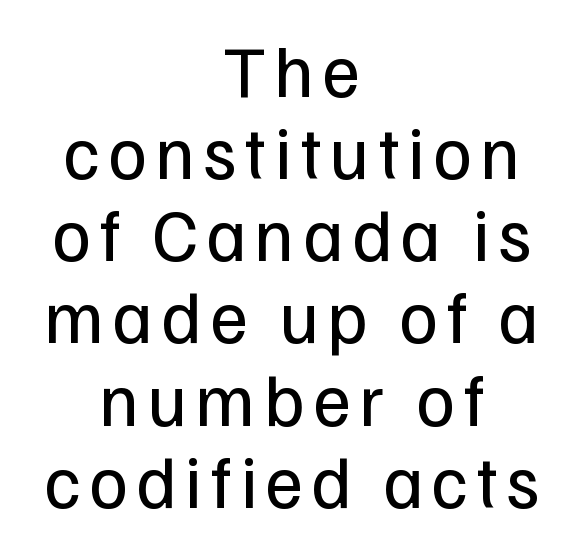
Q: Is the text bold? A: No.
Q: Is the text italic (slanted)? A: No, it is upright.
Q: Is the typeface a serif or a sans-serif typeface? A: Sans-serif.
Q: Is the text underlined? A: No.
Q: How is the paragraph aligned? A: Centered.
Q: Is the spacing between lines tight, normal or loose? A: Tight.
Q: Width (condensed, normal, or wide)? A: Normal.
Q: Stroke contrast? A: Low.
Q: x-height? A: Medium.
Q: Monospaced? A: No.
